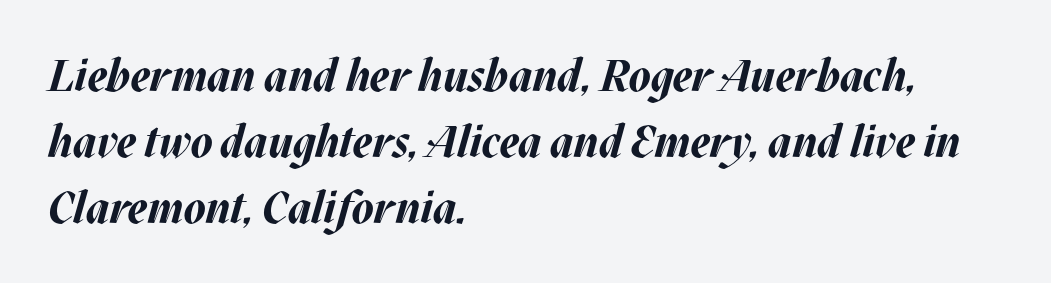
{"italic": "yes", "lean": "right", "slant_degrees": 17, "bold": "yes", "weight": "bold", "width": "normal", "stroke_contrast": "medium", "x_height": "large", "monospaced": "no", "underline": "no", "align": "left", "line_spacing": "normal", "line_spacing_ratio": 1.5, "letter_spacing": "normal", "letter_spacing_em": 0.0, "glyph_px": 44}
